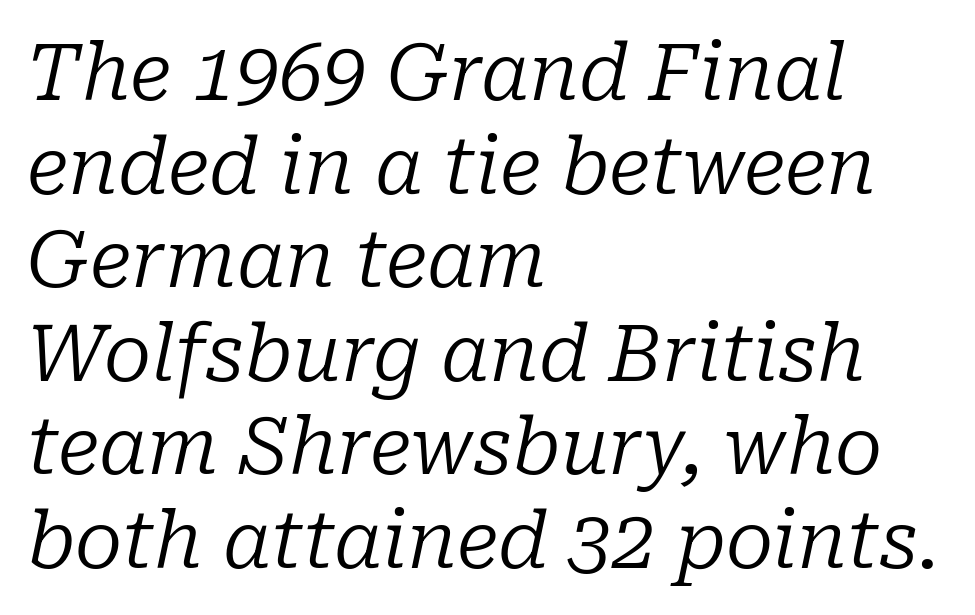
The image shows 78 px regular-weight serif type, italic (leaning right); set left-aligned, line spacing 1.2x, normal letter spacing, not underlined; low stroke contrast and a medium x-height.
